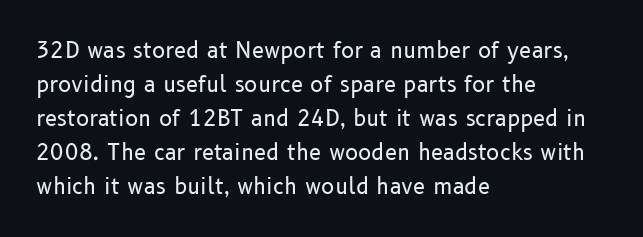
Caption: multi-line text, flush left, ragged right. Rendered with straight, roman letterforms. Beneath every word, the page is bare. Weight: not bold — regular or lighter. Nobody touched the tracking dial on this one. Vertically, the passage feels balanced, rows spaced as you'd expect.
